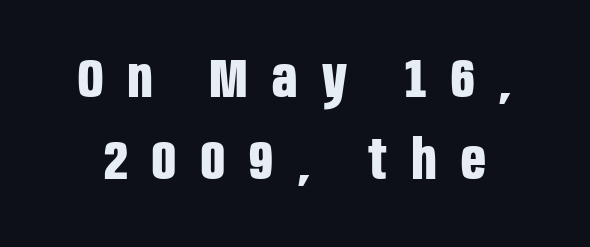
Think of a printed novel: that variable character pitch is what you see here. Regarding serifs, this sample does without them. It's the straight-up-and-down kind of type. Tracking value appears strongly positive — letters spread wide. This is heavy type, rendered in bold. Quick note: underline off.
